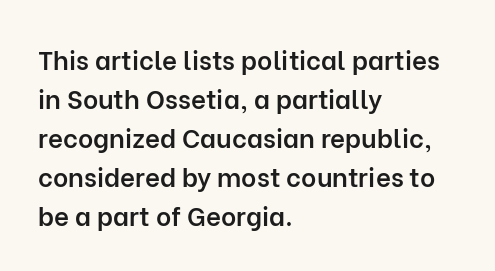
{"italic": "no", "bold": "semi", "underline": "no", "align": "left", "line_spacing": "normal", "line_spacing_ratio": 1.5, "letter_spacing": "normal", "letter_spacing_em": 0.0, "glyph_px": 26}
